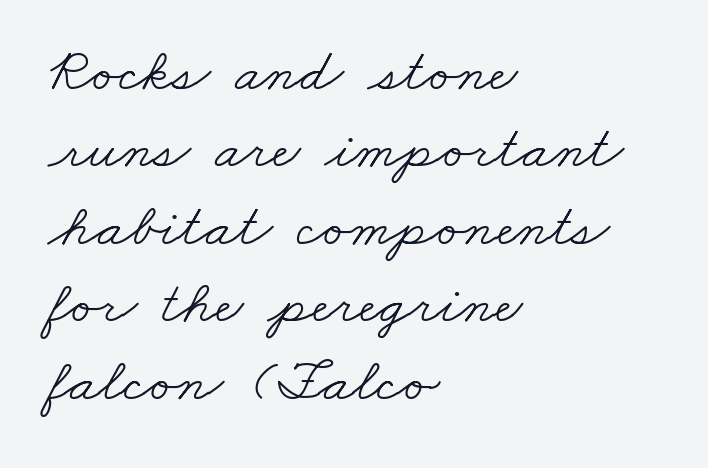
Q: Is the text bold? A: No.
Q: Is the typeface a serif or a sans-serif typeface? A: Serif.
Q: Is the text underlined? A: No.
Q: How is the paragraph aligned? A: Left-aligned.
Q: Is the spacing between letters normal or unusually wide? A: Normal.
Q: Is the spacing between lines tight, normal or loose? A: Normal.
Q: Width (condensed, normal, or wide)? A: Wide.
Q: Stroke contrast? A: Low.
Q: x-height? A: Small.
Q: Monospaced? A: No.
